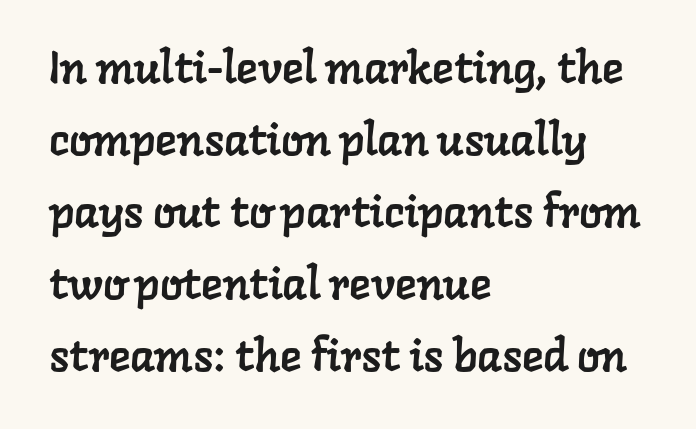
Q: Is the typeface a serif or a sans-serif typeface? A: Serif.
Q: Is the text underlined? A: No.
Q: How is the paragraph aligned? A: Left-aligned.
Q: Is the spacing between letters normal or unusually wide? A: Normal.
Q: Is the spacing between lines tight, normal or loose? A: Normal.
Q: Width (condensed, normal, or wide)? A: Normal.
Q: Stroke contrast? A: Low.
Q: x-height? A: Medium.
Q: Monospaced? A: No.
